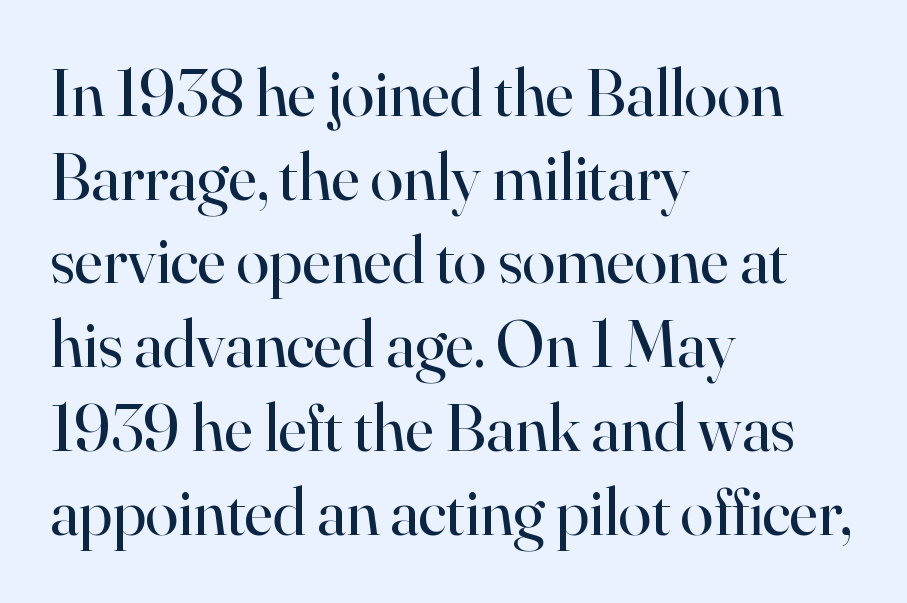
Q: Is the text bold? A: No.
Q: Is the text italic (slanted)? A: No, it is upright.
Q: Is the typeface a serif or a sans-serif typeface? A: Serif.
Q: Is the text underlined? A: No.
Q: How is the paragraph aligned? A: Left-aligned.
Q: Is the spacing between letters normal or unusually wide? A: Normal.
Q: Is the spacing between lines tight, normal or loose? A: Normal.
Q: Width (condensed, normal, or wide)? A: Normal.
Q: Stroke contrast? A: High.
Q: x-height? A: Small.
Q: Monospaced? A: No.
